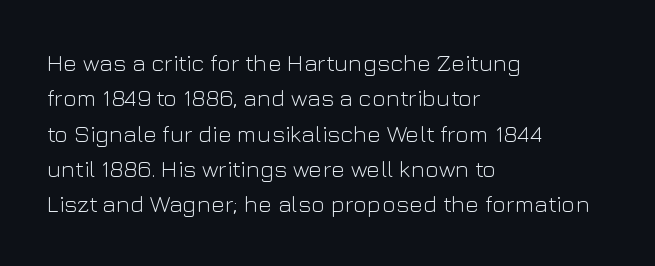
The image shows 24 px text type, upright; set left-aligned, normal line spacing (1.47x), normal letter spacing, not underlined.
